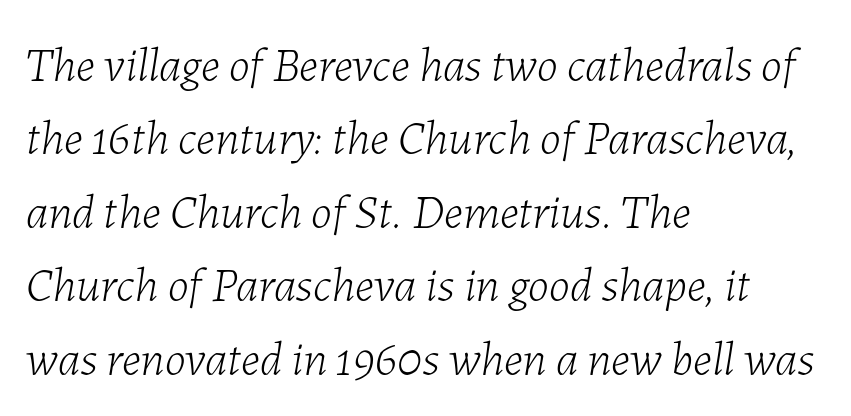
Rule under the text: the space is simply empty. Is the type slanted? Yes — the strokes lean at a clear angle. Words appear dense and cohesive because spacing is normal. No chunkiness to these letters — they're not bold. The rendering uses natural spacing where letterforms have individual widths. Normally led — the rows are evenly, conventionally spaced.
